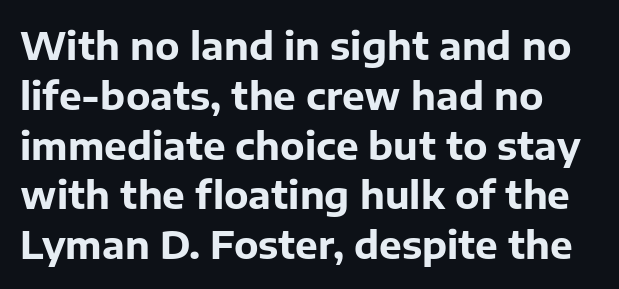
{"serif": "no", "italic": "no", "bold": "yes", "weight": "bold", "width": "normal", "stroke_contrast": "low", "x_height": "medium", "monospaced": "no", "underline": "no", "line_spacing": "normal", "line_spacing_ratio": 1.31, "letter_spacing": "normal", "letter_spacing_em": 0.0, "glyph_px": 38}
